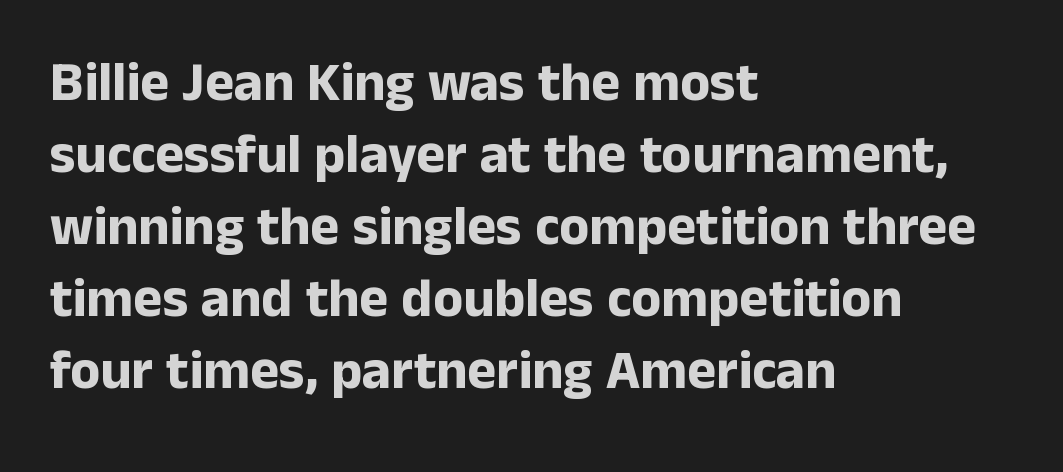
Q: Is the text bold? A: Yes.
Q: Is the text italic (slanted)? A: No, it is upright.
Q: Is the typeface a serif or a sans-serif typeface? A: Sans-serif.
Q: Is the text underlined? A: No.
Q: How is the paragraph aligned? A: Left-aligned.
Q: Is the spacing between letters normal or unusually wide? A: Normal.
Q: Is the spacing between lines tight, normal or loose? A: Normal.
Q: Width (condensed, normal, or wide)? A: Normal.
Q: Stroke contrast? A: Low.
Q: x-height? A: Medium.
Q: Monospaced? A: No.
